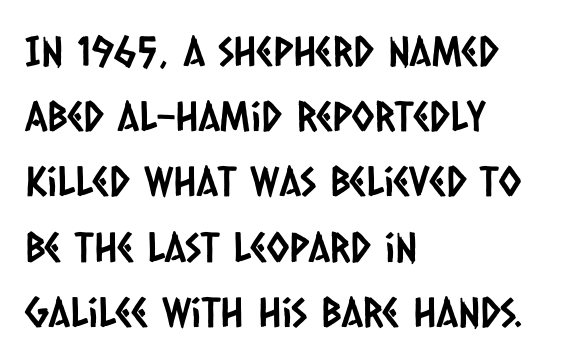
The image shows 41 px condensed sans-serif type; set left-aligned, normal line spacing (1.59x), normal letter spacing, not underlined; low stroke contrast and a large x-height.
